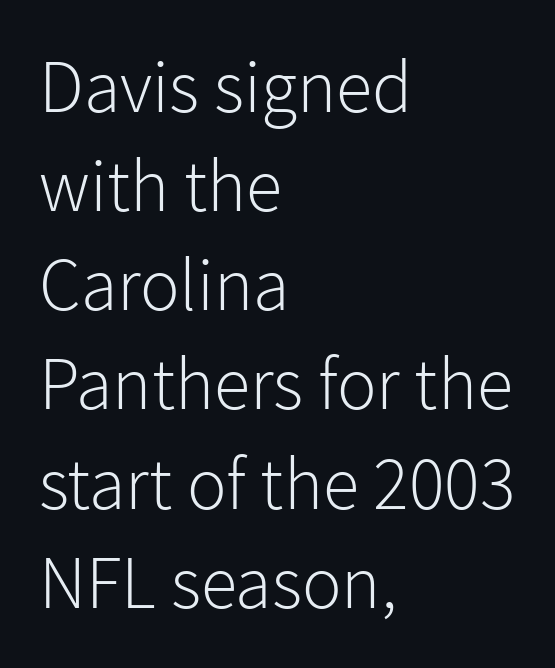
{"serif": "no", "italic": "no", "bold": "no", "weight": "light", "width": "normal", "stroke_contrast": "low", "x_height": "medium", "monospaced": "no", "underline": "no", "align": "left", "line_spacing": "normal", "line_spacing_ratio": 1.34, "letter_spacing": "normal", "letter_spacing_em": 0.0, "glyph_px": 74}
